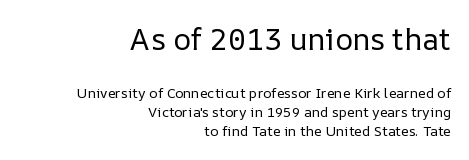
The image shows 30 px regular-weight type, upright; set right-aligned, normal line spacing (1.37x), normal letter spacing, not underlined; the first (top) block is 2.14x larger; low stroke contrast and a medium x-height.
